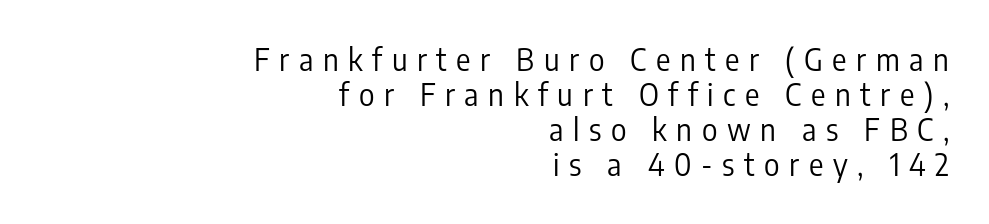
{"serif": "no", "italic": "no", "bold": "no", "weight": "regular", "width": "condensed", "stroke_contrast": "low", "x_height": "medium", "monospaced": "no", "underline": "no", "align": "right", "line_spacing_ratio": 1.17, "letter_spacing": "wide", "letter_spacing_em": 0.32, "glyph_px": 30}
